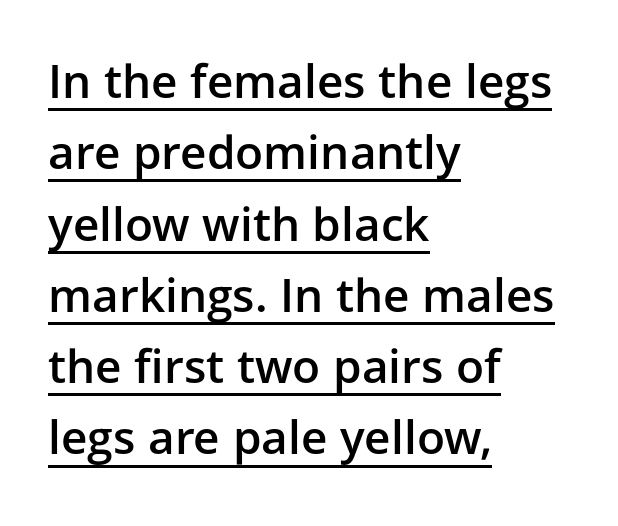
The image shows 46 px semibold sans-serif type, upright; set left-aligned, normal line spacing (1.55x), normal letter spacing, underlined; low stroke contrast and a medium x-height.
